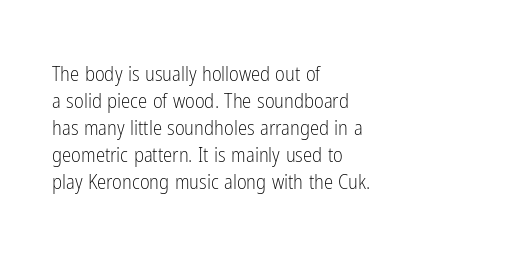
{"italic": "no", "bold": "no", "underline": "no", "align": "left", "line_spacing": "normal", "line_spacing_ratio": 1.29, "letter_spacing": "normal", "letter_spacing_em": 0.0, "glyph_px": 21}
